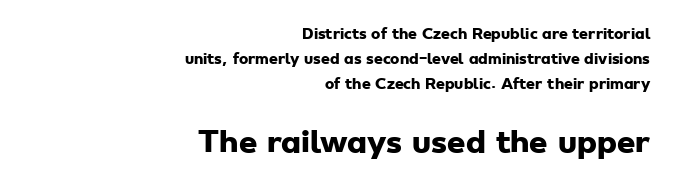
Is the lower block the larger one? Yes — the lower block carries the bigger type. The letters advance in unequal steps, a hallmark of proportional type. Serif or sans? Sans — the stroke terminals are bare. Leftover space on each line is placed entirely before the opening word.
